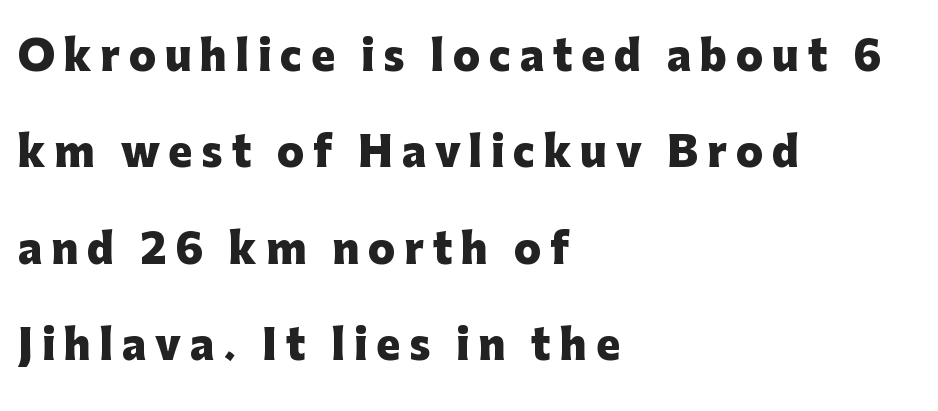
Tracking value appears strongly positive — letters spread wide. A typesetter would label this face a sans. Letters rest on an invisible, unmarked baseline. Plenty of ink on the page — the face is bold. It's the straight-up-and-down kind of type.
